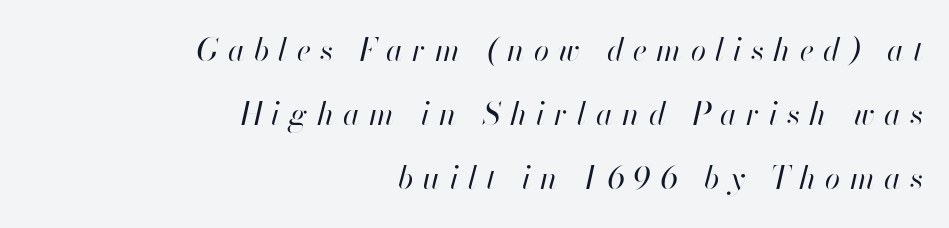
When letters slant like this, we call the style italic. Descenders are the only things crossing below the line. Regarding leading, the lines here are spaced well apart. Stems and bowls with no extra thickness — not bold.
